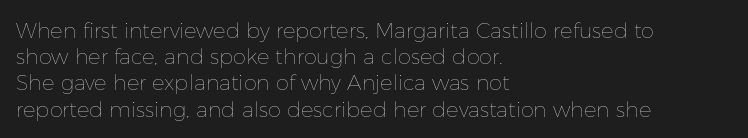
Q: Is the text bold? A: No.
Q: Is the text italic (slanted)? A: No, it is upright.
Q: Is the text underlined? A: No.
Q: How is the paragraph aligned? A: Left-aligned.
Q: Is the spacing between letters normal or unusually wide? A: Normal.
Q: Is the spacing between lines tight, normal or loose? A: Normal.
